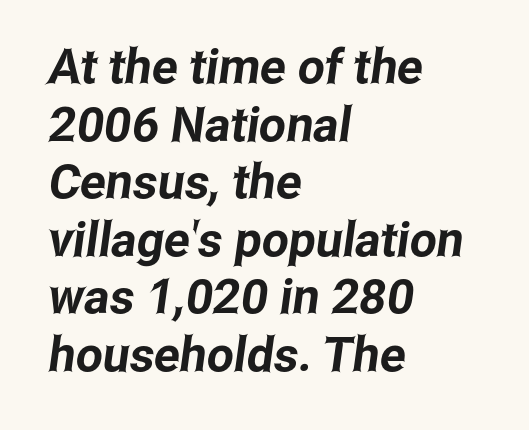
{"serif": "no", "width": "condensed", "stroke_contrast": "low", "x_height": "medium", "monospaced": "no", "underline": "no", "align": "left", "line_spacing_ratio": 1.2, "letter_spacing": "normal", "letter_spacing_em": 0.0, "glyph_px": 48}
